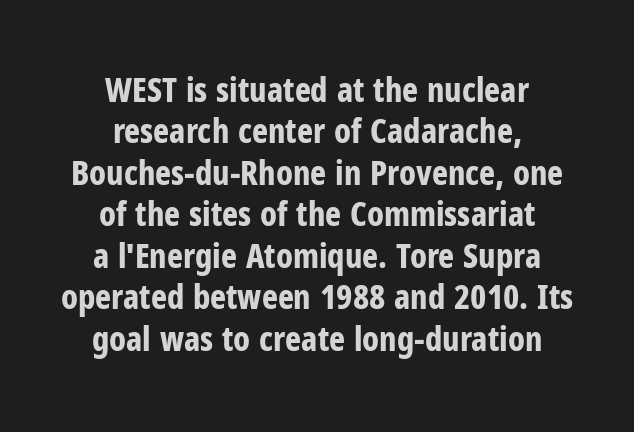
The typography opts for an upright posture over an oblique one. Observe the ordinary spacing: letters are neighbours, not strangers. Compared with a flush-left layout, this one balances lines on the center instead. Just letters on the line, the space beneath them empty.
